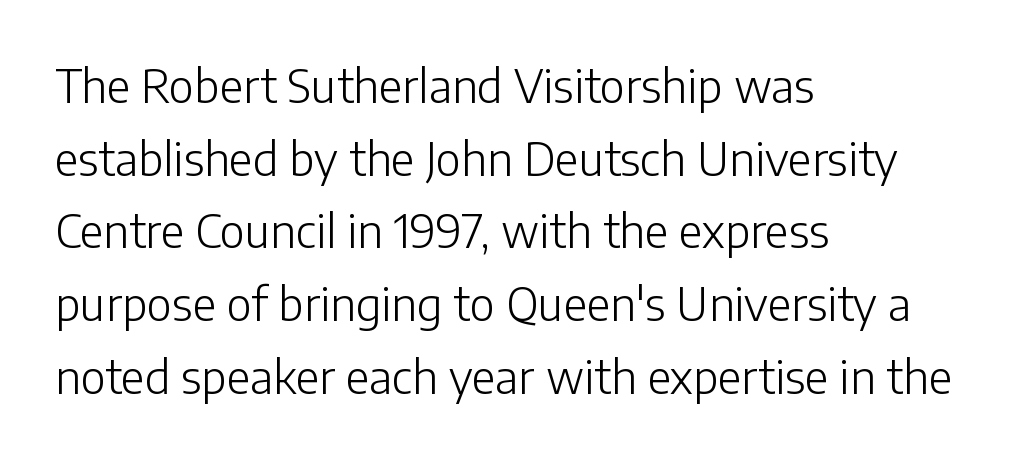
{"serif": "no", "italic": "no", "bold": "no", "weight": "light", "width": "normal", "stroke_contrast": "low", "x_height": "medium", "monospaced": "no", "underline": "no", "align": "left", "line_spacing": "normal", "line_spacing_ratio": 1.58, "letter_spacing": "normal", "letter_spacing_em": 0.0, "glyph_px": 46}
